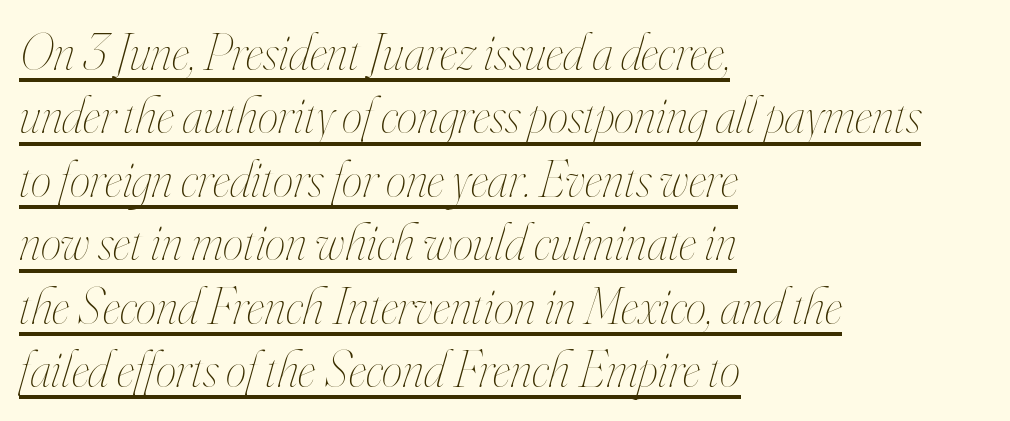
The image shows 52 px thin, condensed type, italic (leaning right); set left-aligned, line spacing 1.22x, normal letter spacing, underlined; high stroke contrast and a small x-height.
